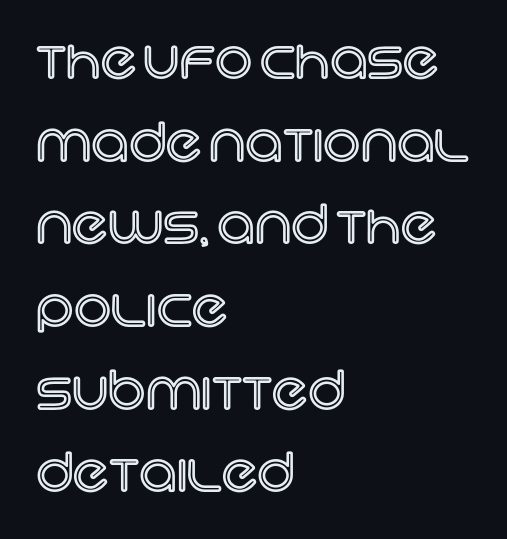
The image shows 52 px text type, upright; set left-aligned, normal line spacing (1.59x), normal letter spacing, not underlined; a large x-height.
